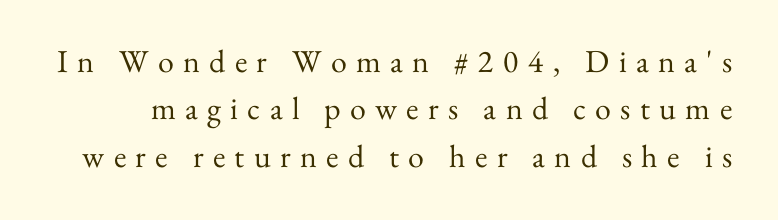
The image shows 32 px regular-weight serif type, upright; set normal line spacing (1.48x), unusually wide letter spacing (+0.29 em), not underlined; medium stroke contrast and a small x-height.
